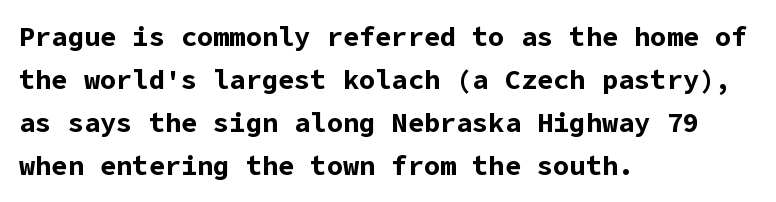
The image shows 27 px bold type, upright; set left-aligned, normal line spacing (1.59x), normal letter spacing, not underlined.
